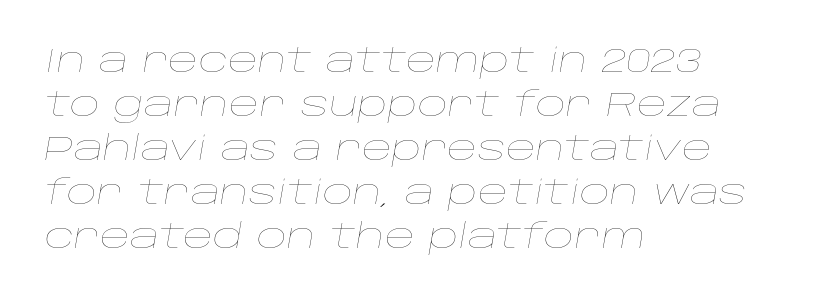
Q: Is the text bold? A: No.
Q: Is the text italic (slanted)? A: Yes, it leans right by about 10 degrees.
Q: Is the text underlined? A: No.
Q: How is the paragraph aligned? A: Left-aligned.
Q: Is the spacing between letters normal or unusually wide? A: Normal.
Q: Is the spacing between lines tight, normal or loose? A: Normal.
Q: Width (condensed, normal, or wide)? A: Wide.
Q: Stroke contrast? A: Low.
Q: x-height? A: Large.
Q: Monospaced? A: No.
